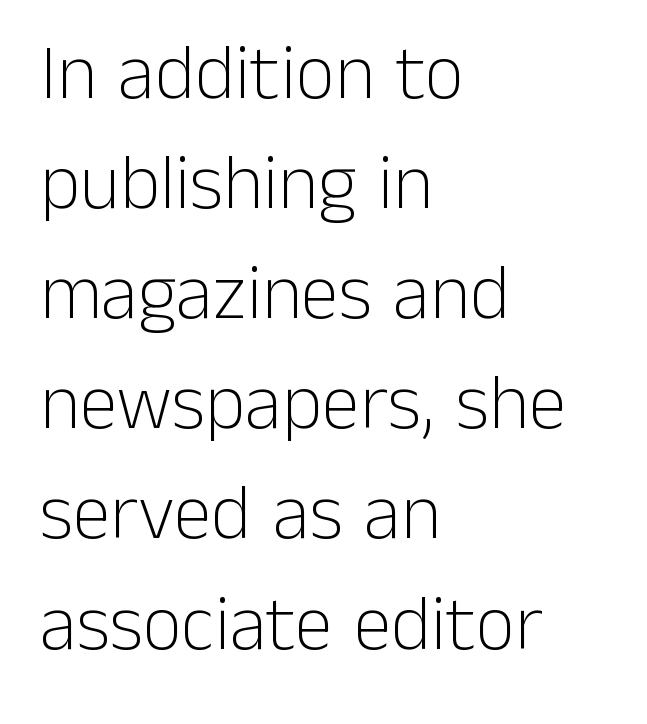
Q: Is the text bold? A: No.
Q: Is the text italic (slanted)? A: No, it is upright.
Q: Is the typeface a serif or a sans-serif typeface? A: Sans-serif.
Q: Is the text underlined? A: No.
Q: How is the paragraph aligned? A: Left-aligned.
Q: Is the spacing between letters normal or unusually wide? A: Normal.
Q: Is the spacing between lines tight, normal or loose? A: Normal.
Q: Width (condensed, normal, or wide)? A: Normal.
Q: Stroke contrast? A: Low.
Q: x-height? A: Medium.
Q: Monospaced? A: No.
